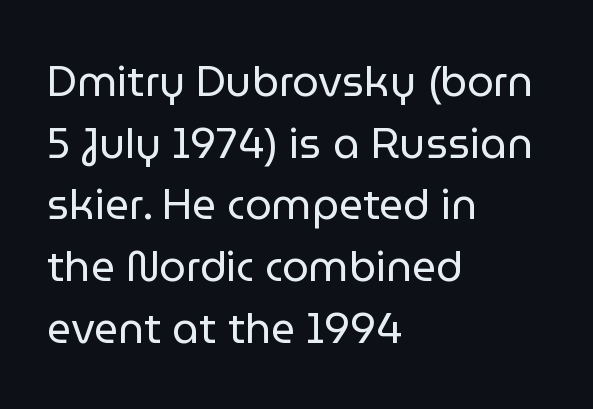
The image shows 42 px regular-weight sans-serif type, upright; set left-aligned, normal line spacing (1.47x), normal letter spacing, not underlined; low stroke contrast and a medium x-height.
